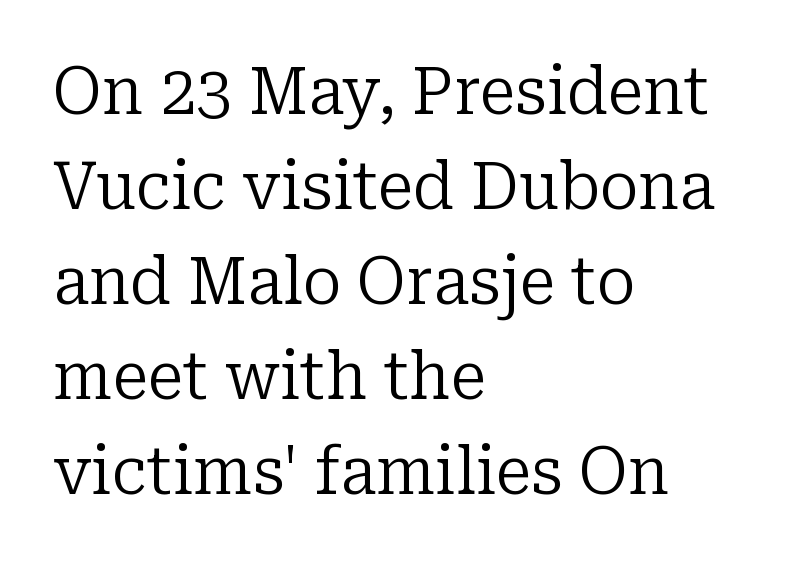
Each letter's strokes conclude with small projecting serifs. Anything drawn beneath the words? Only blank space. No extra ink here — the face is not bold. Where is the straight margin? On the left. The rendering uses a moderate line-height, typical for paragraphs. You can tell it's not italic because the verticals are truly vertical.
